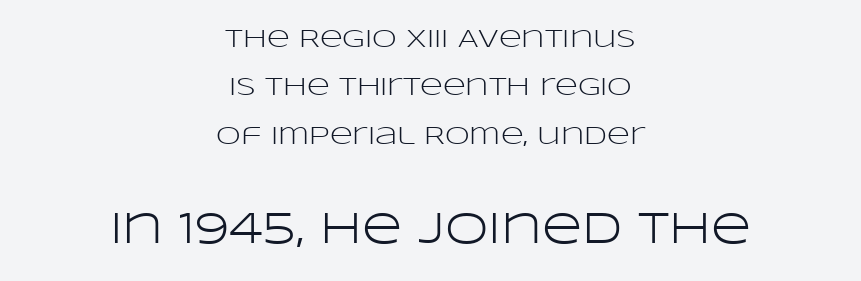
Q: Is the text bold? A: No.
Q: Is the text italic (slanted)? A: No, it is upright.
Q: Is the typeface a serif or a sans-serif typeface? A: Sans-serif.
Q: Is the text underlined? A: No.
Q: How is the paragraph aligned? A: Centered.
Q: Is the spacing between letters normal or unusually wide? A: Normal.
Q: Is the spacing between lines tight, normal or loose? A: Loose.
Q: Which block of text is set in a larger size, the first (top) or the second (bottom)? A: The second (bottom) one.
Q: Width (condensed, normal, or wide)? A: Wide.
Q: Stroke contrast? A: Low.
Q: x-height? A: Large.
Q: Monospaced? A: No.
